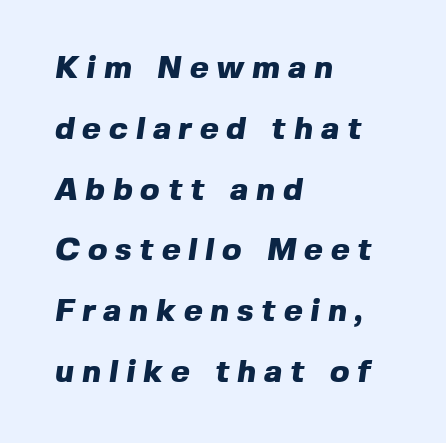
The image shows 32 px heavy sans-serif type; set left-aligned, loose line spacing (1.9x), unusually wide letter spacing (+0.25 em), not underlined; a medium x-height.
